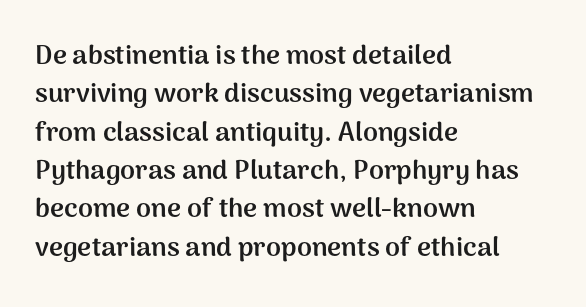
Glyph-to-glyph distance matches everyday printed text. Notice how thick the strokes are: this is what a full bold looks like. A normal amount of white space separates one row of letters from the next. Only glyphs here, with clear space below each row. Vertical strokes here are truly vertical.
